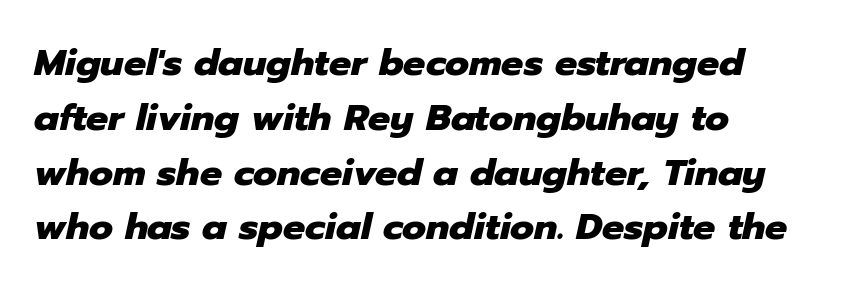
Bold? Absolutely — the strokes are thick and heavy. Style check: oblique. Is there much room between lines? A standard amount, neither cramped nor airy. The rendering uses natural spacing where letterforms have individual widths. Letter spacing: default.
